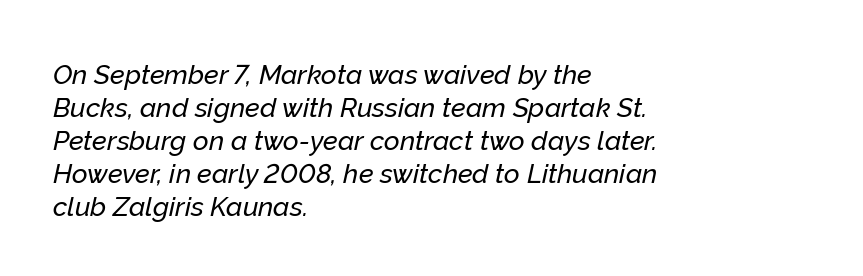
In CSS terms this would be text-align: left. You can tell it's italic because the verticals aren't actually vertical. The line texture is even and compact thanks to regular tracking. Just letters on the line, the space beneath them empty.
